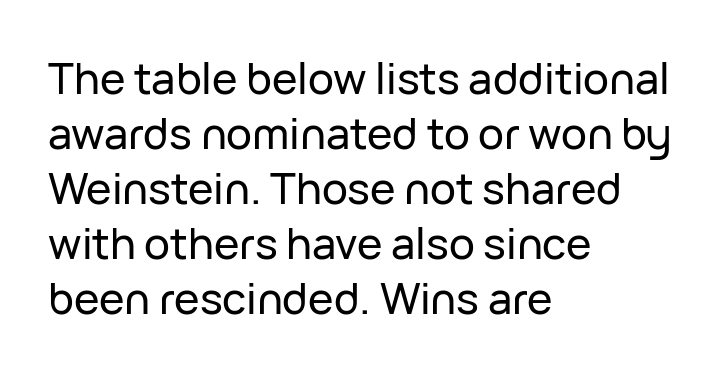
Q: Is the text italic (slanted)? A: No, it is upright.
Q: Is the typeface a serif or a sans-serif typeface? A: Sans-serif.
Q: Is the text underlined? A: No.
Q: How is the paragraph aligned? A: Left-aligned.
Q: Is the spacing between letters normal or unusually wide? A: Normal.
Q: Is the spacing between lines tight, normal or loose? A: Normal.
Q: Width (condensed, normal, or wide)? A: Normal.
Q: Stroke contrast? A: Low.
Q: x-height? A: Medium.
Q: Monospaced? A: No.
